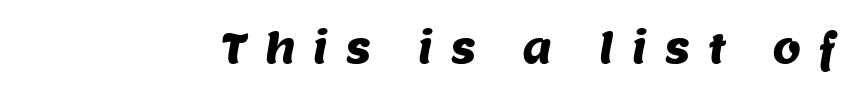
{"serif": "no", "width": "normal", "stroke_contrast": "medium", "x_height": "large", "monospaced": "no", "underline": "no", "letter_spacing": "wide", "letter_spacing_em": 0.41, "glyph_px": 41}
